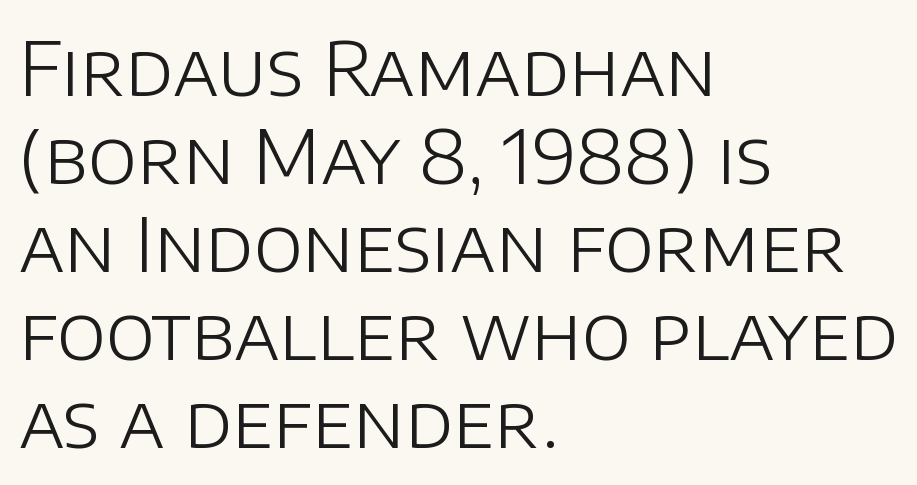
Unlike a traditional serif, this face leaves its strokes unadorned. The glyphs are unaccompanied by any horizontal stroke below them. Note the varied advance widths — an 'i' is clearly narrower than an 'm'. The face looks like a standard text weight, possibly lighter. The line texture is even and compact thanks to regular tracking. The font's upright variant was chosen for this text.
